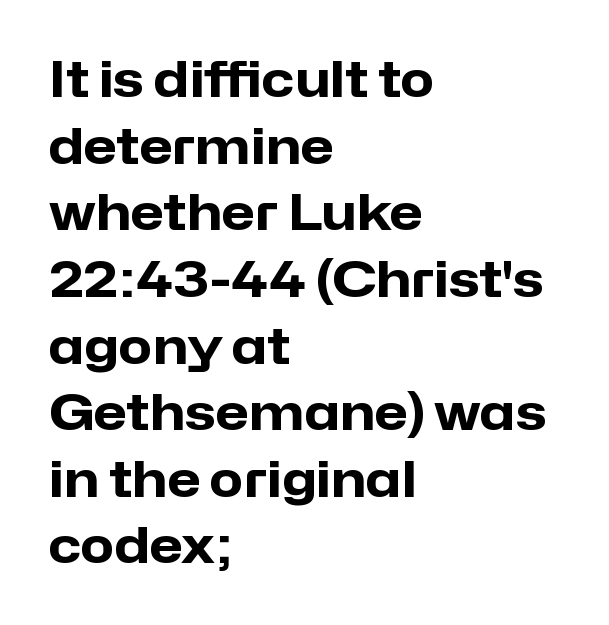
Q: Is the text bold? A: Yes.
Q: Is the text italic (slanted)? A: No, it is upright.
Q: Is the typeface a serif or a sans-serif typeface? A: Sans-serif.
Q: Is the text underlined? A: No.
Q: How is the paragraph aligned? A: Left-aligned.
Q: Is the spacing between letters normal or unusually wide? A: Normal.
Q: Is the spacing between lines tight, normal or loose? A: Normal.
Q: Width (condensed, normal, or wide)? A: Normal.
Q: Stroke contrast? A: Low.
Q: x-height? A: Medium.
Q: Monospaced? A: No.
